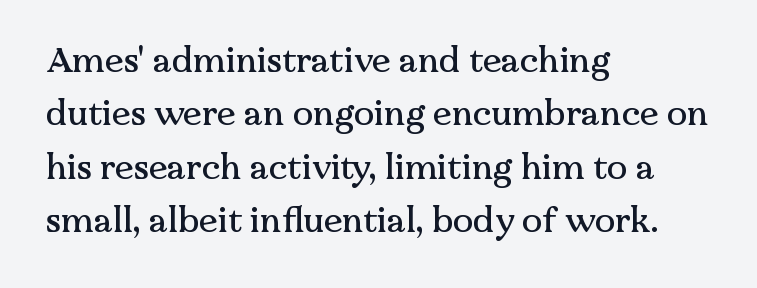
A student would call this left alignment; a typographer would say flush left, rag right. Words float on clear page, feet unadorned. Whoever set this chose a conventional vertical rhythm. The glyphs in this specimen are seriffed. Here the designer chose a conventional face with non-uniform glyph widths.
